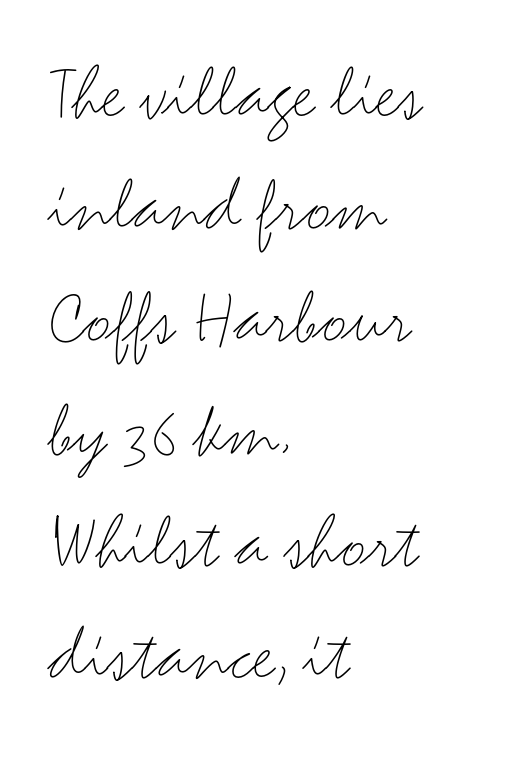
The passage shown stacks its lines at a standard gap. This rendering employs a face without finishing strokes, i.e., a sans-serif. The strokes carry an ordinary text weight at most. A typesetter would call this proportional, since set widths differ per character. The paragraph shown leans on its left margin.
